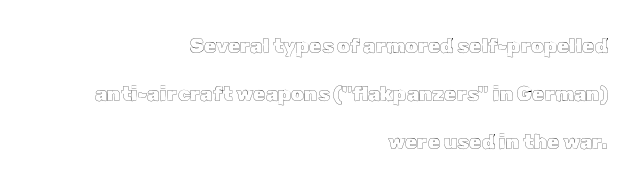
A roman cut, with each character standing at attention. This sample uses plain, unmodified letter spacing. Each new line begins a long way beneath the previous one. If you drew a ruler down the right edge, every line would touch it. Plain, unruled lines of type.
